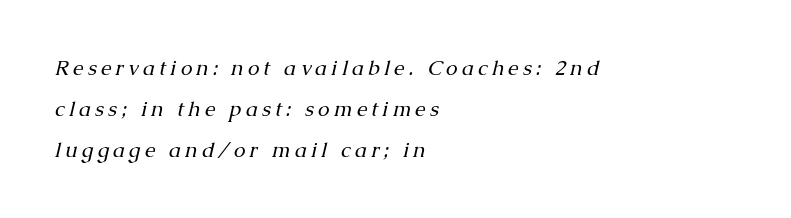
{"italic": "yes", "lean": "right", "slant_degrees": 13, "bold": "no", "underline": "no", "align": "left", "line_spacing": "loose", "line_spacing_ratio": 1.95, "letter_spacing": "wide", "letter_spacing_em": 0.2, "glyph_px": 21}
